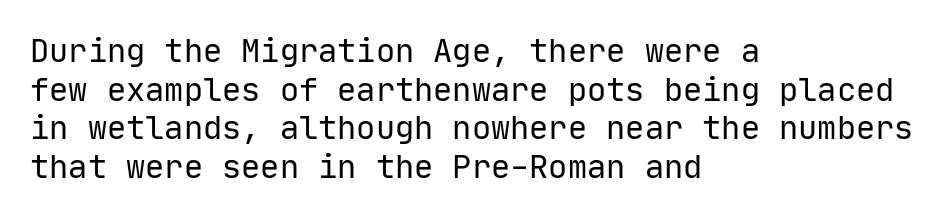
Clear beneath every line of the passage. Caption: standard tracking, unaltered. Caption: face not bold, strokes unweighted. Each letter, wide or thin by design, is forced into the same width here. The rag falls on the right side of this text block.
